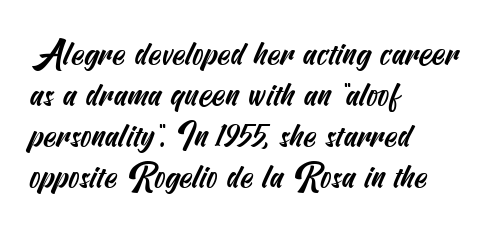
The paragraph has a hard left edge and a soft right edge. Glance below the letters and you will spot only blank space. The letters carry no serifs — their stems end cleanly without finishing strokes. Here the glyphs are tracked normally, forming tight word shapes.
